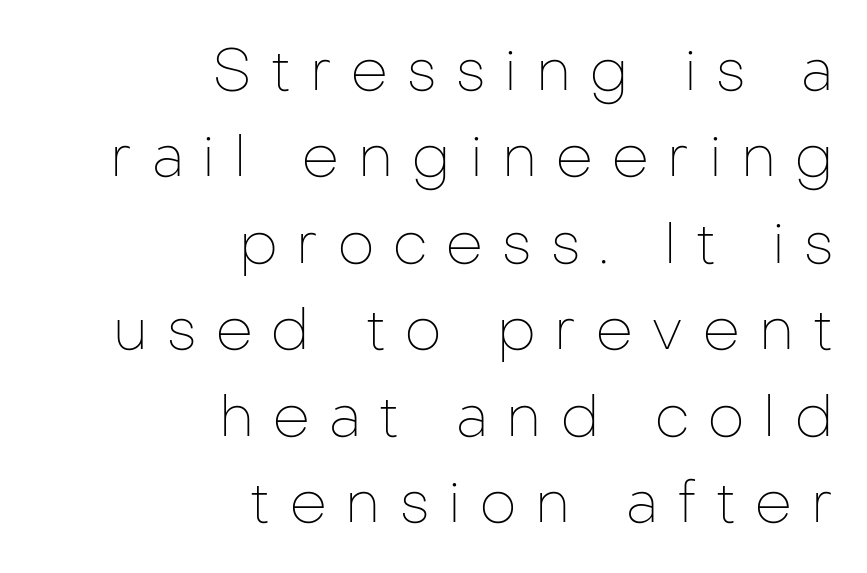
{"serif": "no", "italic": "no", "bold": "no", "weight": "thin", "width": "normal", "stroke_contrast": "low", "x_height": "medium", "monospaced": "no", "underline": "no", "align": "right", "line_spacing": "normal", "line_spacing_ratio": 1.49, "letter_spacing": "wide", "letter_spacing_em": 0.33, "glyph_px": 58}
